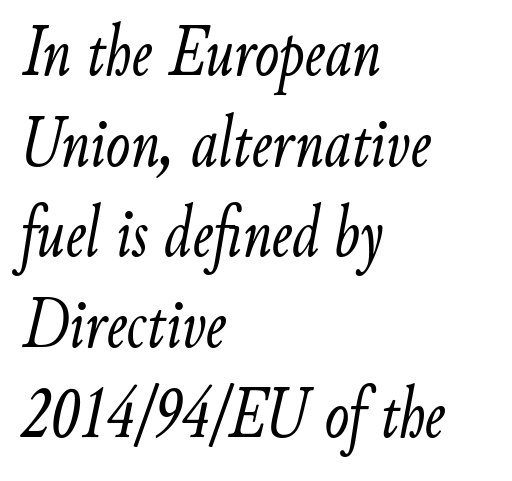
The image shows 73 px light, condensed type, italic (leaning right); set left-aligned, line spacing 1.24x, normal letter spacing, not underlined; low stroke contrast and a small x-height.
